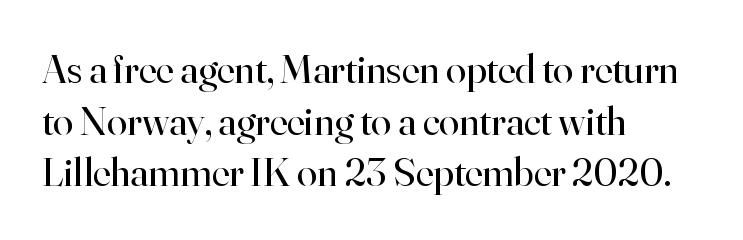
No extra tracking has been applied to these lines. Posture: straight, roman, zero tilt. If you measured baseline to baseline, you'd find a middling distance. Glance below the letters and you will spot only blank space. Do the characters align in a grid? No, the font is proportional. No heavy texture on the line: the type isn't bold.
